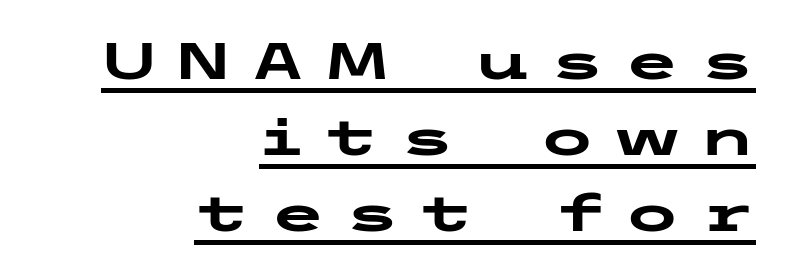
The image shows 51 px heavy, wide sans-serif type, upright; set right-aligned, normal line spacing (1.49x), unusually wide letter spacing (+0.37 em), underlined; low stroke contrast and a medium x-height.
